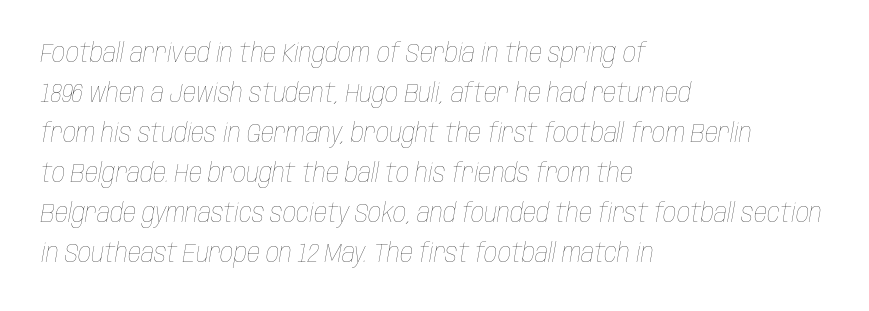
The text carries the slant typical of an italic or oblique font. How are the letters spaced? Ordinarily, with no added tracking. Rows of type keep a routine distance in the vertical direction. A classic flush-left, rag-right setting is used for this passage. The glyphs are unaccompanied by any horizontal stroke below them. Compared with a typical body face, this is equally light or lighter still.
